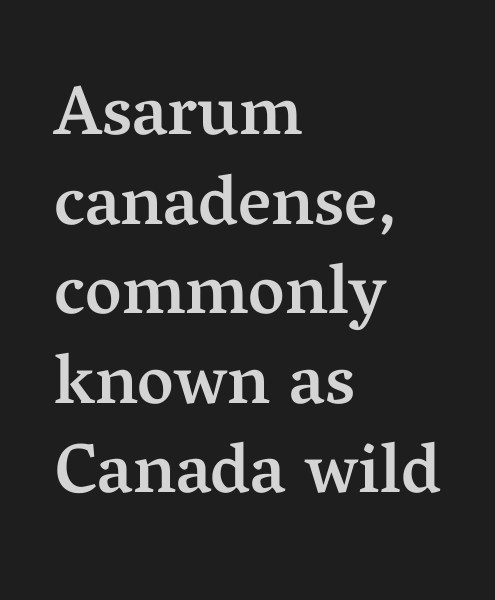
The image shows 70 px semibold serif type, upright; set left-aligned, normal line spacing (1.28x), normal letter spacing, not underlined; medium stroke contrast and a medium x-height.
